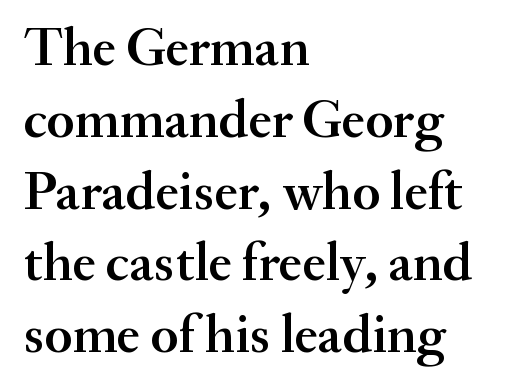
The area under the type is left untouched. Vertical spacing — default. There is no visible air inserted between adjacent glyphs. The lines in this sample share a left origin and differ only in where they stop. Each letter's strokes conclude with small projecting serifs.
